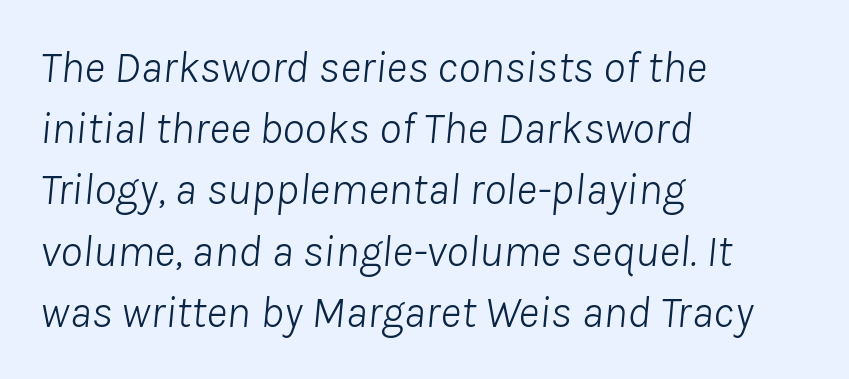
Plain, unruled lines of type. Each new line begins a customary step beneath the previous one. Alignment: flush left. Heaviness? Minimal to ordinary, like unemphasized prose.
